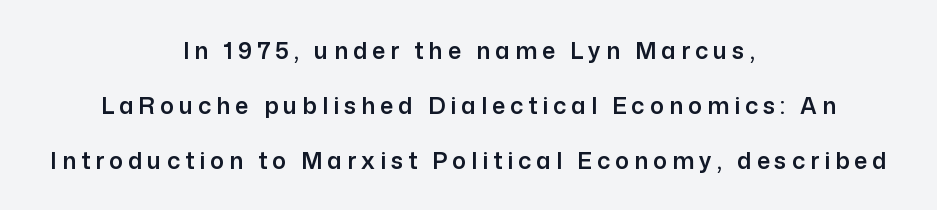
Just letters on the line, the space beneath them empty. The rendering uses a large line-height, opening up the rows. Is the block centered? Yes — each line is placed symmetrically about the middle. Every character sits straight up, as roman type does. Characters follow at a spacing far wider than the type designer built in.
